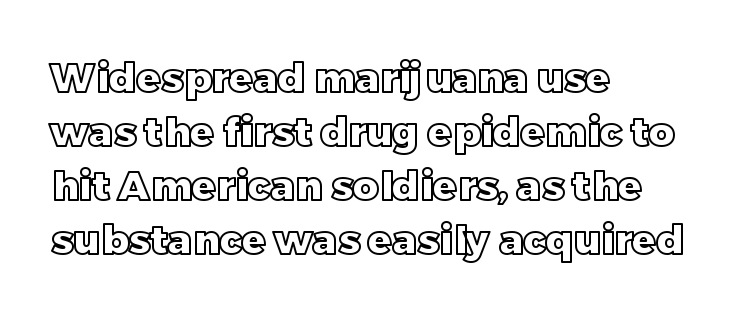
Q: Is the text italic (slanted)? A: No, it is upright.
Q: Is the text underlined? A: No.
Q: How is the paragraph aligned? A: Left-aligned.
Q: Is the spacing between letters normal or unusually wide? A: Normal.
Q: Is the spacing between lines tight, normal or loose? A: Normal.
Q: Width (condensed, normal, or wide)? A: Normal.
Q: x-height? A: Large.
Q: Monospaced? A: No.
